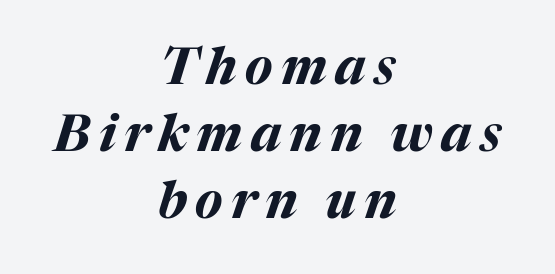
A centered setting, common on invitations and titles, is used for this passage. Typesetter's note: full bold, strokes at maximum text heaviness. Decoration check: the copy has no underline. Proportional: the letters do not fall into vertical columns. The letters are slanted; this is an italic face.
